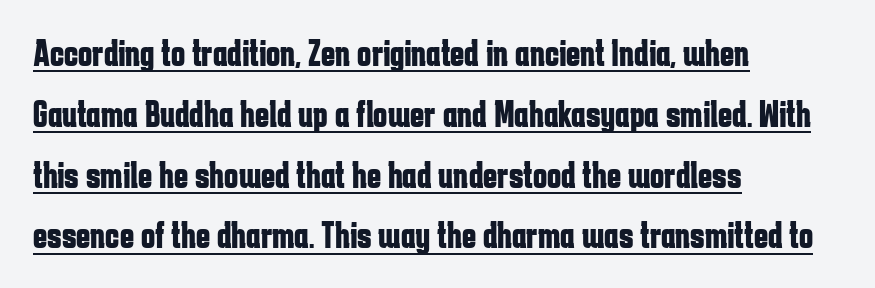
Q: Is the text bold? A: Yes.
Q: Is the text italic (slanted)? A: No, it is upright.
Q: Is the typeface a serif or a sans-serif typeface? A: Sans-serif.
Q: Is the text underlined? A: Yes.
Q: How is the paragraph aligned? A: Left-aligned.
Q: Is the spacing between letters normal or unusually wide? A: Normal.
Q: Is the spacing between lines tight, normal or loose? A: Normal.
Q: Width (condensed, normal, or wide)? A: Condensed.
Q: Stroke contrast? A: Low.
Q: x-height? A: Medium.
Q: Monospaced? A: No.
